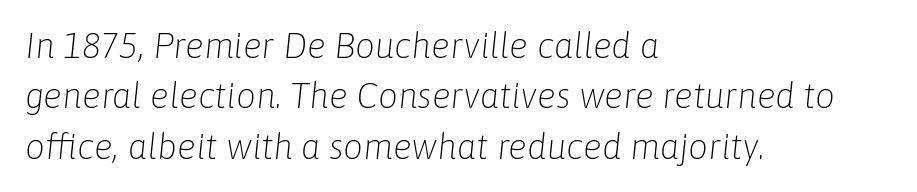
Q: Is the text bold? A: No.
Q: Is the text italic (slanted)? A: Yes, it leans right by about 6 degrees.
Q: Is the text underlined? A: No.
Q: How is the paragraph aligned? A: Left-aligned.
Q: Is the spacing between letters normal or unusually wide? A: Normal.
Q: Is the spacing between lines tight, normal or loose? A: Normal.
Q: Width (condensed, normal, or wide)? A: Normal.
Q: Stroke contrast? A: Low.
Q: x-height? A: Medium.
Q: Monospaced? A: No.
